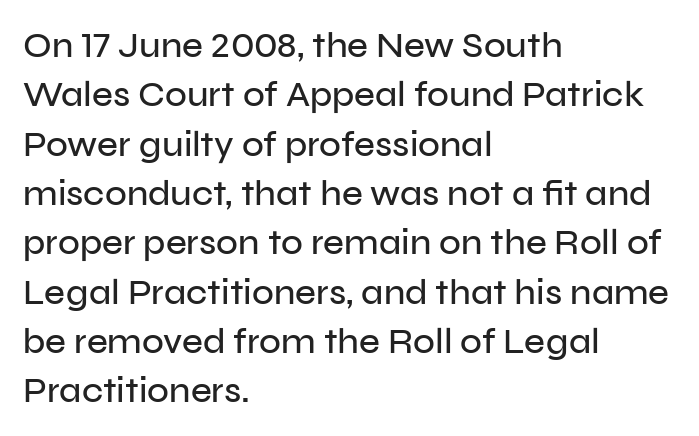
The image shows 36 px sans-serif type, upright; set left-aligned, normal line spacing (1.37x), normal letter spacing, not underlined; low stroke contrast and a medium x-height.
